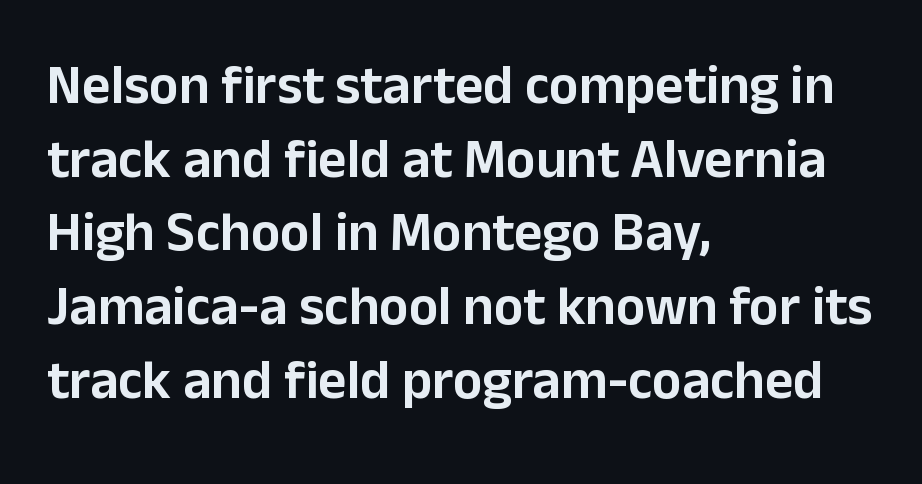
The image shows 55 px sans-serif type, upright; set left-aligned, normal line spacing (1.34x), normal letter spacing, not underlined; low stroke contrast and a medium x-height.
